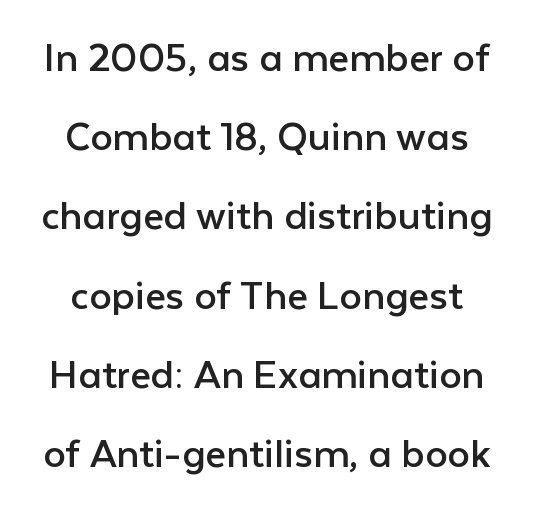
Caption: face not bold, strokes unweighted. Posture: vertical. Think of a printed novel: that variable character pitch is what you see here. The letters carry no serifs — their stems end cleanly without finishing strokes. These lines keep a tight, regular rhythm from letter to letter. Only glyphs here, with clear space below each row.
